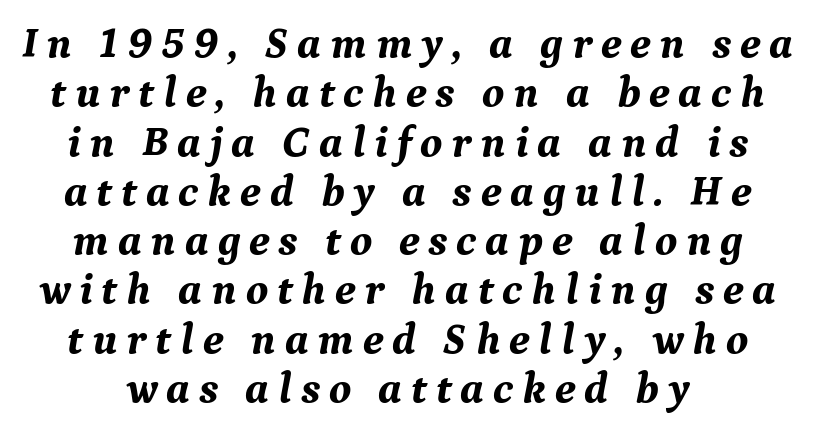
{"serif": "yes", "italic": "yes", "lean": "right", "slant_degrees": 9, "bold": "yes", "weight": "bold", "width": "normal", "stroke_contrast": "medium", "x_height": "medium", "monospaced": "no", "underline": "no", "line_spacing": "tight", "line_spacing_ratio": 1.12, "letter_spacing": "wide", "letter_spacing_em": 0.2, "glyph_px": 44}
